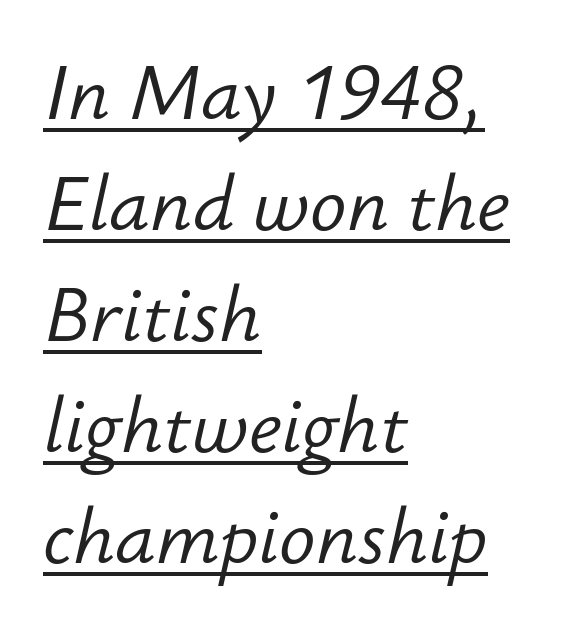
{"italic": "yes", "lean": "right", "slant_degrees": 12, "bold": "no", "weight": "light", "width": "normal", "stroke_contrast": "low", "x_height": "small", "monospaced": "no", "underline": "yes", "align": "left", "line_spacing": "normal", "line_spacing_ratio": 1.46, "letter_spacing": "normal", "letter_spacing_em": 0.0, "glyph_px": 76}
